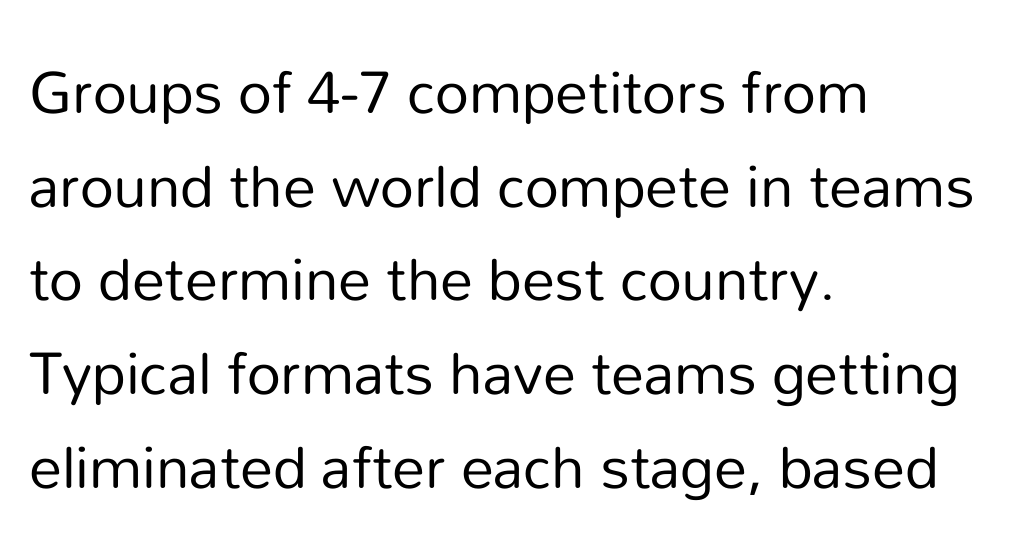
{"serif": "no", "italic": "no", "bold": "no", "weight": "regular", "width": "normal", "stroke_contrast": "low", "x_height": "medium", "monospaced": "no", "underline": "no", "align": "left", "line_spacing": "normal", "line_spacing_ratio": 1.42, "letter_spacing": "normal", "letter_spacing_em": 0.0, "glyph_px": 66}
